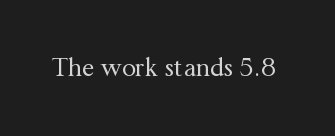
The image shows 25 px text type, upright; set normal letter spacing, not underlined.
